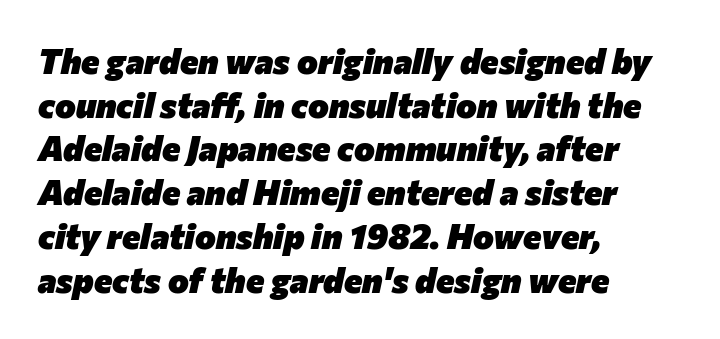
The image shows 35 px heavy type, italic (leaning right); set left-aligned, normal line spacing (1.25x), normal letter spacing, not underlined; low stroke contrast and a medium x-height.
